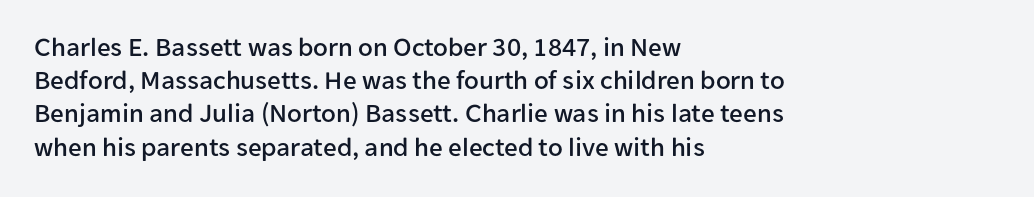
The image shows 27 px text type, upright; set left-aligned, line spacing 1.23x, normal letter spacing, not underlined.
